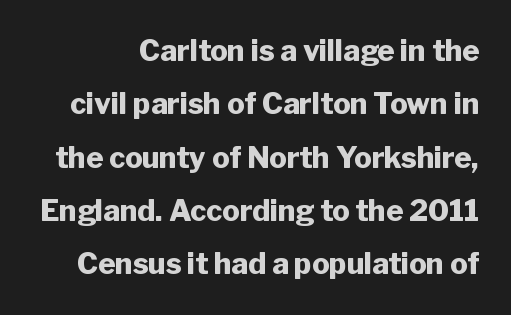
The passage shown is not underscored anywhere. Plenty of ink on the page — the face is bold. Examine the stroke ends and you'll find no serifs. You could not count columns in this text — the font is proportionally spaced. The typography opts for an upright posture over an oblique one. Does extra space separate the letters? No, they use regular spacing.
